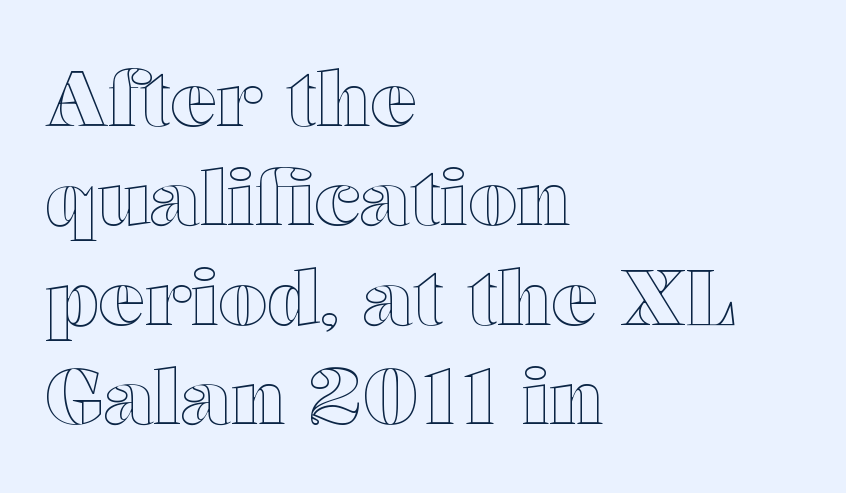
Varying glyph widths throughout — classic text-font behaviour. Regarding leading, the lines here are spaced in the standard way. If you drew a ruler down the left edge, every line would touch it. Any mark beneath the type? The region is blank. Every character sits straight up, as roman type does.
